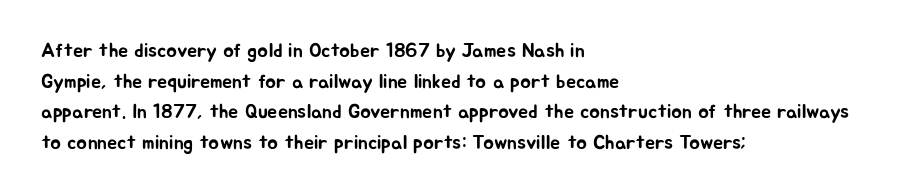
The image shows 20 px text type, upright; set left-aligned, normal line spacing (1.53x), normal letter spacing, not underlined.
